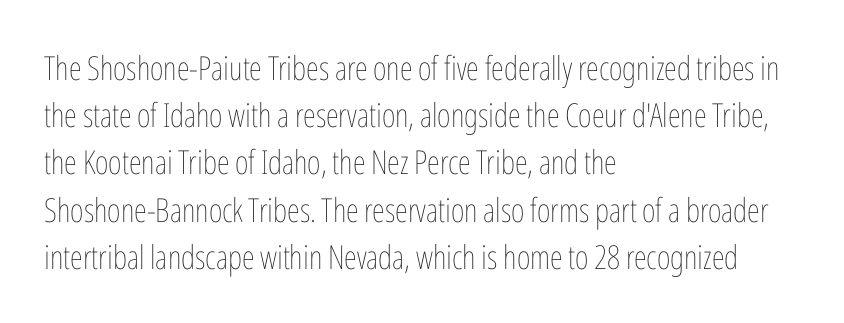
{"italic": "no", "bold": "no", "weight": "thin", "width": "condensed", "stroke_contrast": "low", "x_height": "medium", "monospaced": "no", "underline": "no", "align": "left", "line_spacing": "normal", "line_spacing_ratio": 1.43, "letter_spacing": "normal", "letter_spacing_em": 0.0, "glyph_px": 33}
